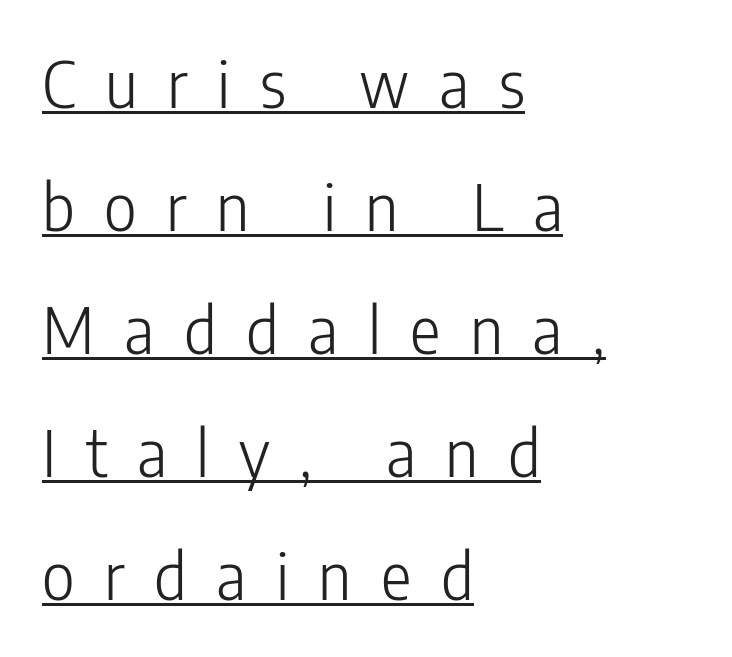
Q: Is the text bold? A: No.
Q: Is the text italic (slanted)? A: No, it is upright.
Q: Is the typeface a serif or a sans-serif typeface? A: Sans-serif.
Q: Is the text underlined? A: Yes.
Q: How is the paragraph aligned? A: Left-aligned.
Q: Is the spacing between letters normal or unusually wide? A: Unusually wide.
Q: Is the spacing between lines tight, normal or loose? A: Loose.
Q: Width (condensed, normal, or wide)? A: Condensed.
Q: Stroke contrast? A: Low.
Q: x-height? A: Medium.
Q: Monospaced? A: No.
